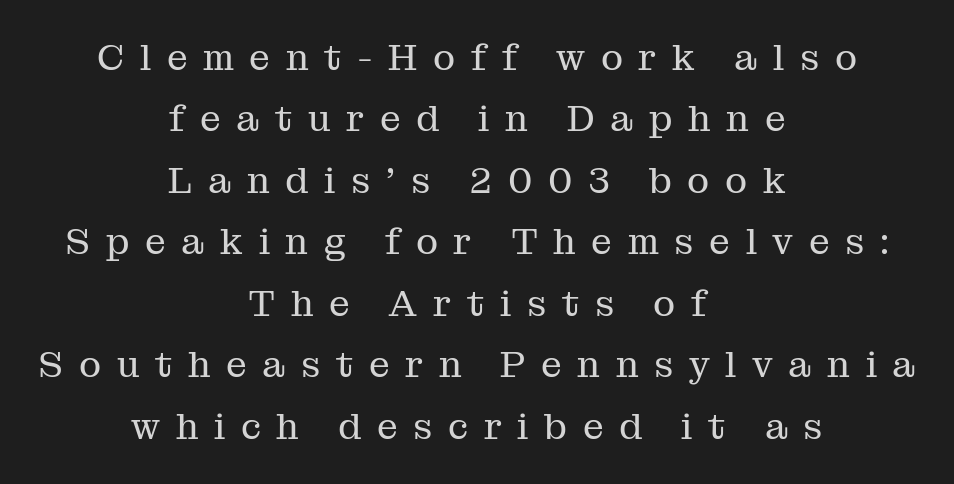
One-word summary of the alignment: center. Normally led — the rows are evenly, conventionally spaced. Glyph-to-glyph distance is far greater than everyday printed text. Is the stroke heavy? The answer is a plain regular-or-lighter.
